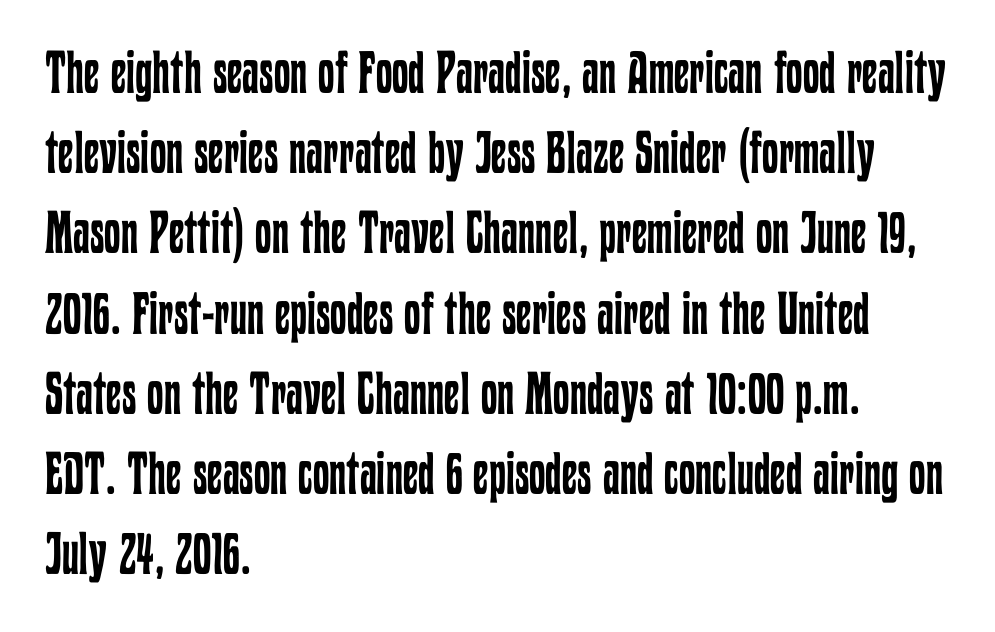
Note the varied advance widths — an 'i' is clearly narrower than an 'm'. A light-to-regular cut is what we see here. Horizontal bands of white between lines are of average thickness. How are the letters spaced? Ordinarily, with no added tracking.
